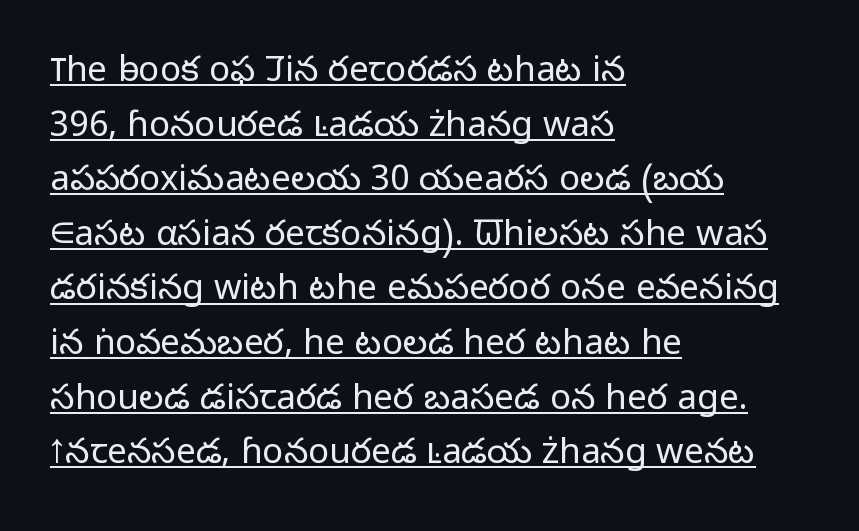
To sum up the face: it is a sans, with no serifs. Is the block centered? No — it sits flush against the left margin. Upright lettering throughout. Normally led — the rows are evenly, conventionally spaced. Here the glyphs are tracked normally, forming tight word shapes. These glyphs show unthickened strokes, regular width or finer.
